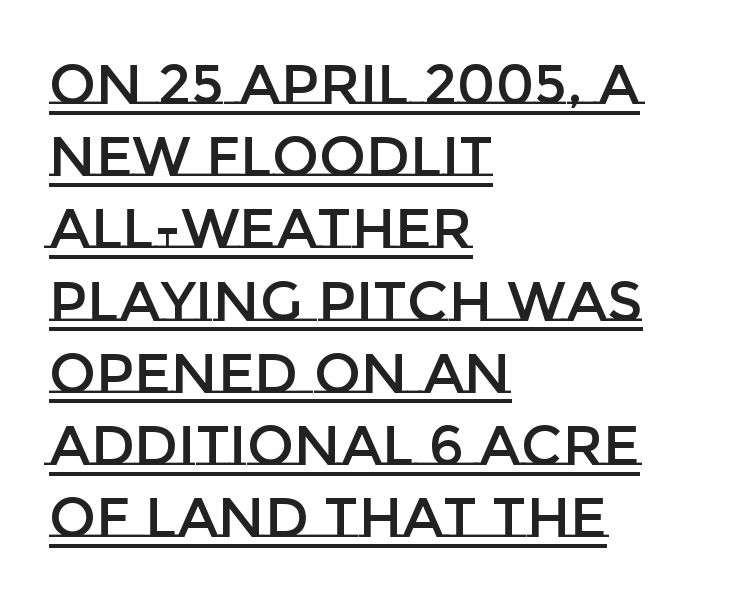
{"italic": "no", "width": "normal", "stroke_contrast": "low", "x_height": "large", "monospaced": "no", "underline": "yes", "align": "left", "line_spacing": "normal", "line_spacing_ratio": 1.29, "letter_spacing": "normal", "letter_spacing_em": 0.0, "glyph_px": 56}
